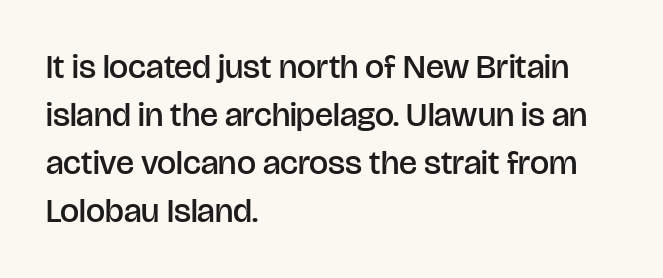
Does extra space separate the letters? No, they use regular spacing. The glyphs in this specimen are sans serif. Typesetter's note: demi weight, one step under bold. Nobody drew a line under any word here. Students, observe: this is what conventionally led text looks like.
